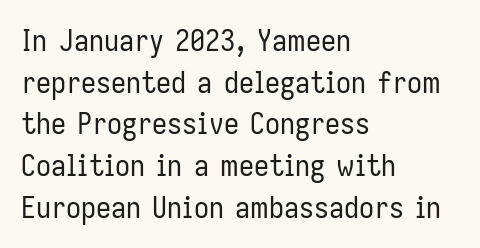
Q: Is the text bold? A: No.
Q: Is the text italic (slanted)? A: No, it is upright.
Q: Is the typeface a serif or a sans-serif typeface? A: Sans-serif.
Q: Is the text underlined? A: No.
Q: How is the paragraph aligned? A: Left-aligned.
Q: Is the spacing between letters normal or unusually wide? A: Normal.
Q: Is the spacing between lines tight, normal or loose? A: Normal.
Q: Width (condensed, normal, or wide)? A: Condensed.
Q: Stroke contrast? A: Low.
Q: x-height? A: Medium.
Q: Monospaced? A: No.
